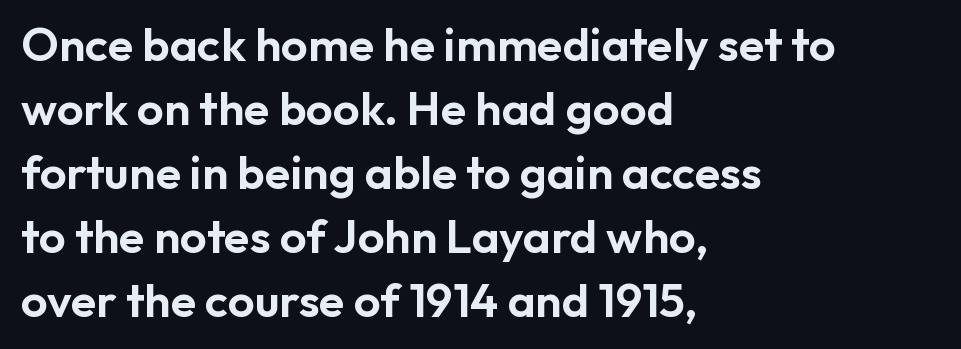
The image shows 47 px sans-serif type, upright; set left-aligned, normal line spacing (1.36x), normal letter spacing, not underlined; low stroke contrast and a medium x-height.
